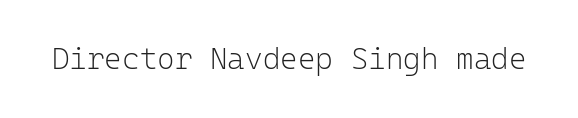
Q: Is the text bold? A: No.
Q: Is the text italic (slanted)? A: No, it is upright.
Q: Is the typeface a serif or a sans-serif typeface? A: Sans-serif.
Q: Is the text underlined? A: No.
Q: Is the spacing between letters normal or unusually wide? A: Normal.
Q: Width (condensed, normal, or wide)? A: Normal.
Q: Stroke contrast? A: Low.
Q: x-height? A: Medium.
Q: Monospaced? A: Yes.
